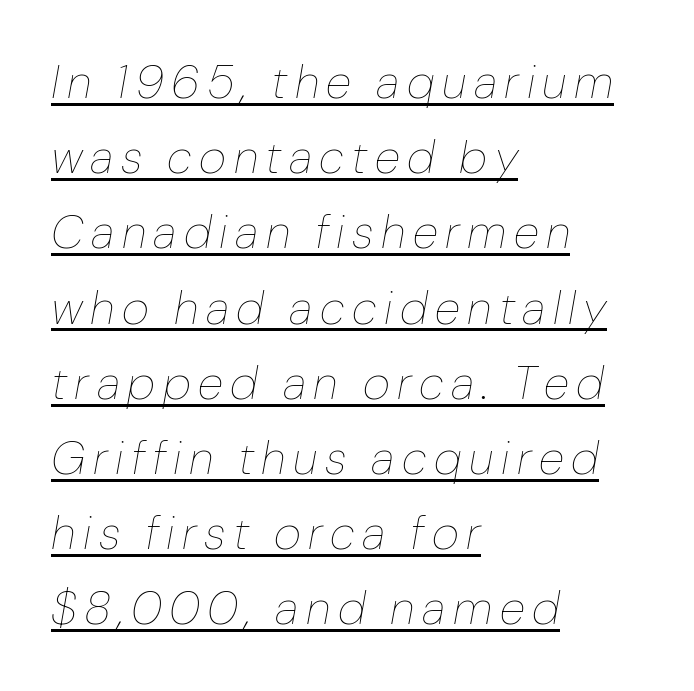
{"italic": "yes", "lean": "right", "slant_degrees": 10, "bold": "no", "weight": "thin", "width": "normal", "stroke_contrast": "low", "x_height": "medium", "monospaced": "no", "underline": "yes", "align": "left", "line_spacing": "normal", "line_spacing_ratio": 1.6, "glyph_px": 47}
